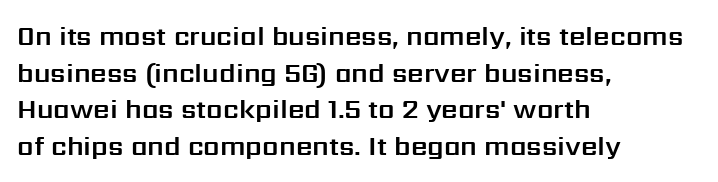
{"italic": "no", "underline": "no", "align": "left", "line_spacing": "normal", "line_spacing_ratio": 1.41, "letter_spacing": "normal", "letter_spacing_em": 0.0, "glyph_px": 26}
